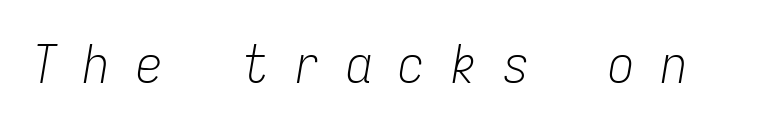
The image shows 53 px light, condensed type, italic (leaning right), monospaced; set unusually wide letter spacing (+0.49 em), not underlined; low stroke contrast and a medium x-height.
